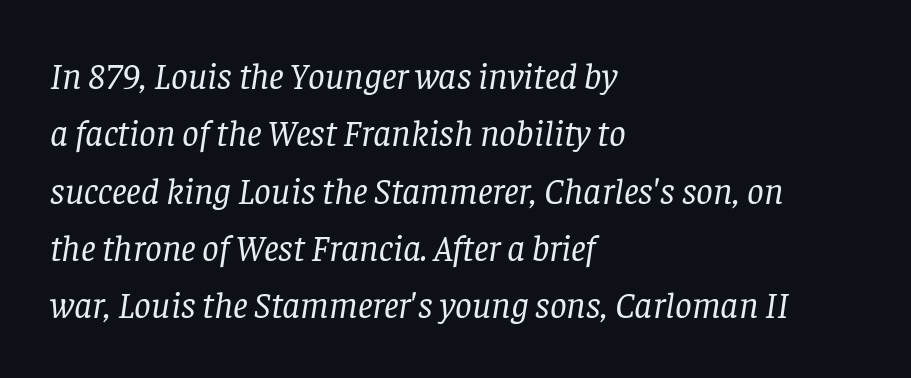
{"serif": "yes", "italic": "yes", "lean": "right", "slant_degrees": 8, "bold": "no", "weight": "regular", "width": "normal", "stroke_contrast": "low", "x_height": "large", "monospaced": "no", "underline": "no", "align": "left", "line_spacing": "normal", "line_spacing_ratio": 1.55, "letter_spacing": "normal", "letter_spacing_em": 0.0, "glyph_px": 37}
